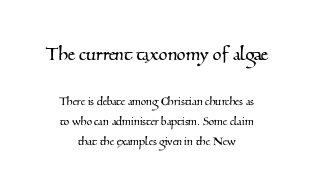
Q: Is the text underlined? A: No.
Q: How is the paragraph aligned? A: Centered.
Q: Is the spacing between letters normal or unusually wide? A: Normal.
Q: Is the spacing between lines tight, normal or loose? A: Normal.
Q: Which block of text is set in a larger size, the first (top) or the second (bottom)? A: The first (top) one.
